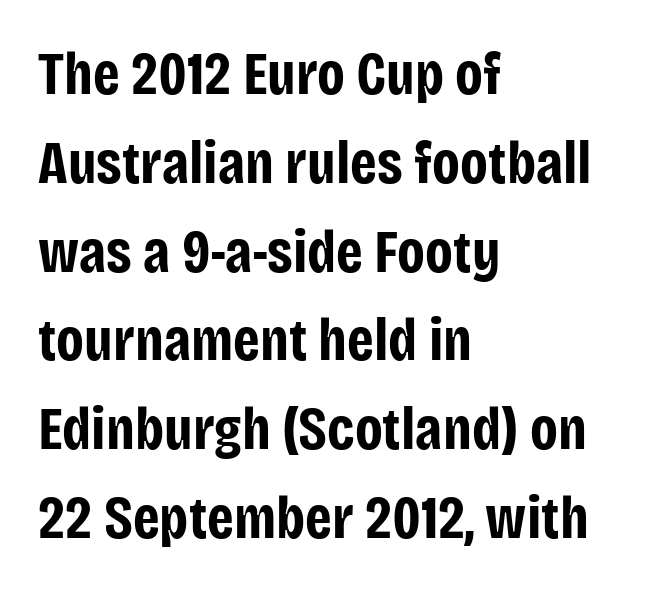
Q: Is the text bold? A: Yes.
Q: Is the text italic (slanted)? A: No, it is upright.
Q: Is the typeface a serif or a sans-serif typeface? A: Sans-serif.
Q: Is the text underlined? A: No.
Q: How is the paragraph aligned? A: Left-aligned.
Q: Is the spacing between letters normal or unusually wide? A: Normal.
Q: Is the spacing between lines tight, normal or loose? A: Normal.
Q: Width (condensed, normal, or wide)? A: Condensed.
Q: Stroke contrast? A: Low.
Q: x-height? A: Large.
Q: Monospaced? A: No.
